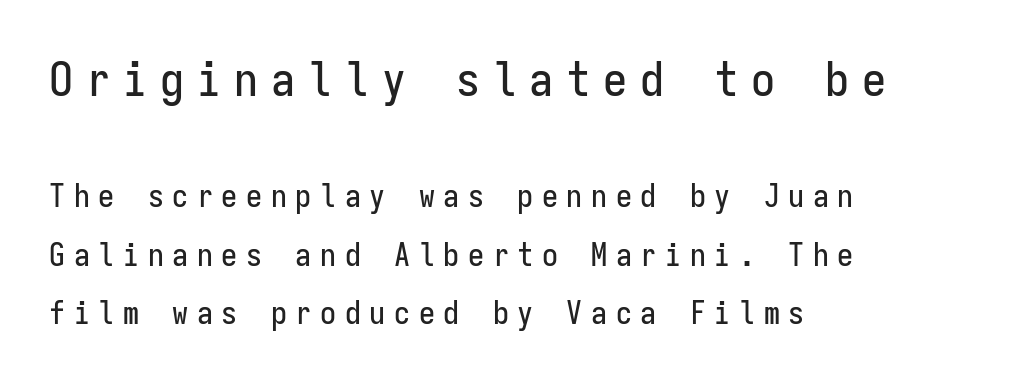
The image shows 48 px condensed sans-serif type, upright, monospaced; set left-aligned, line spacing 1.84x, unusually wide letter spacing (+0.27 em), not underlined; the first (top) block is 1.5x larger; low stroke contrast and a medium x-height.
